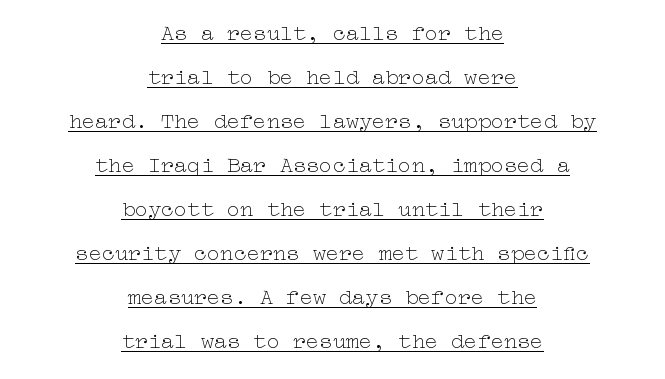
{"italic": "no", "bold": "no", "underline": "yes", "align": "center", "line_spacing": "loose", "line_spacing_ratio": 2.0, "letter_spacing": "normal", "letter_spacing_em": 0.0, "glyph_px": 22}
